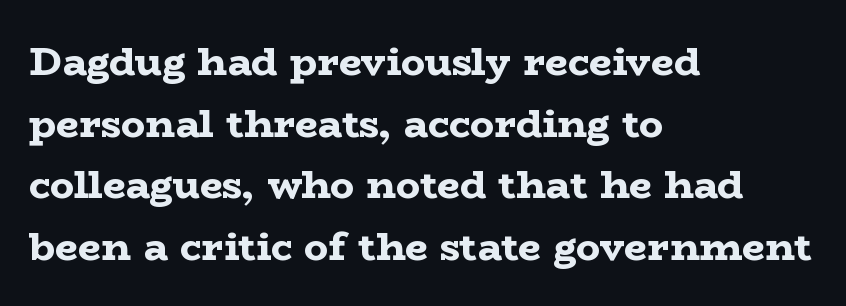
The image shows 40 px bold, wide serif type, upright; set left-aligned, normal line spacing (1.54x), normal letter spacing, not underlined; low stroke contrast and a medium x-height.
